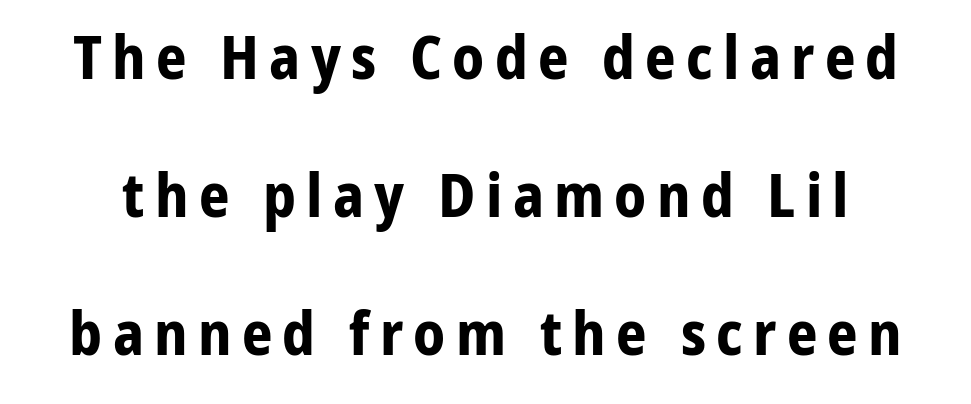
The image shows 60 px bold sans-serif type, upright; set loose line spacing (2.3x), not underlined; low stroke contrast and a medium x-height.
